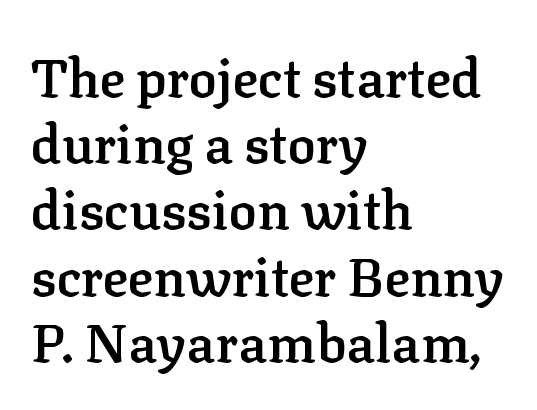
Q: Is the text bold? A: Semi-bold.
Q: Is the text italic (slanted)? A: No, it is upright.
Q: Is the typeface a serif or a sans-serif typeface? A: Serif.
Q: Is the text underlined? A: No.
Q: How is the paragraph aligned? A: Left-aligned.
Q: Is the spacing between letters normal or unusually wide? A: Normal.
Q: Is the spacing between lines tight, normal or loose? A: Normal.
Q: Width (condensed, normal, or wide)? A: Normal.
Q: Stroke contrast? A: Low.
Q: x-height? A: Medium.
Q: Monospaced? A: No.
